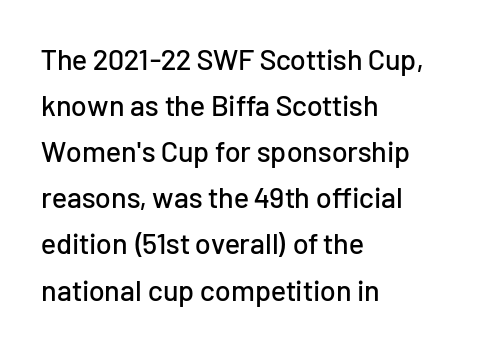
Note the varied advance widths — an 'i' is clearly narrower than an 'm'. Teacher's note: observe the even left margin — that is flush-left alignment. Students, note that the glyphs here touch the page at normal intervals. The line-height multiplier appears to be the usual default.
